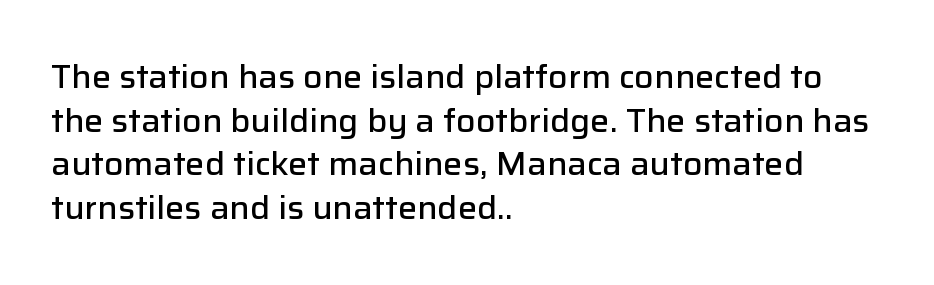
Slightly chunky letters — semibold, I'd say, not full bold. Standard letterfit; no display-style spreading of the glyphs. The font family rendered here belongs to the sans-serif group. Each new line begins a customary step beneath the previous one.
